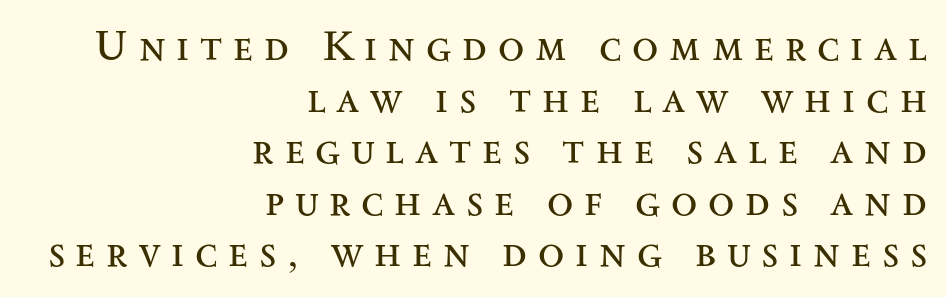
Horizontal alignment here is rightward, an uncommon choice for prose. Every character sits straight up, as roman type does. Do the characters align in a grid? No, the font is proportional. Words float on clear page, feet unadorned. The letters carry serifs — small finishing strokes at the ends of their stems.
